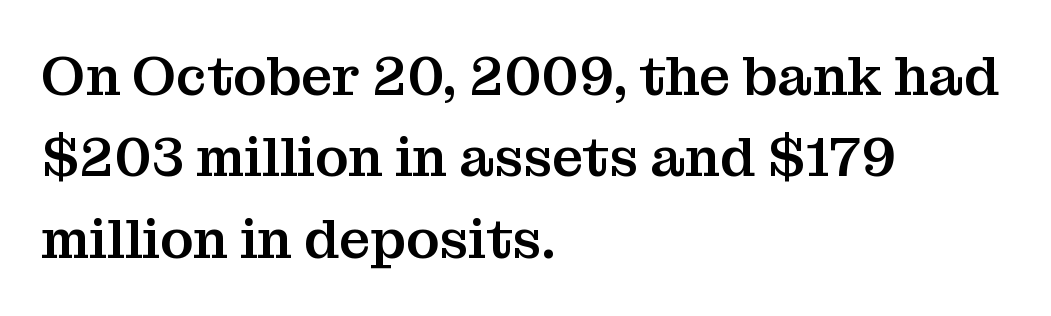
The image shows 55 px serif type, upright; set left-aligned, normal line spacing (1.48x), normal letter spacing, not underlined; medium stroke contrast and a medium x-height.
